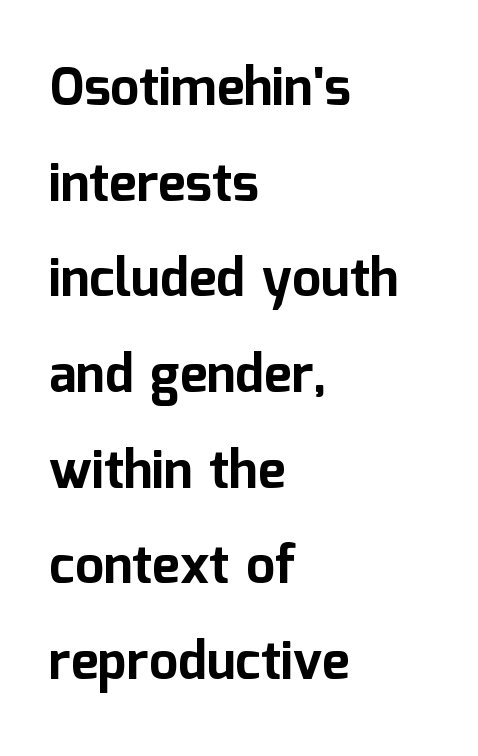
Inter-character spacing is left at the font's built-in metrics. Line starts are locked; line ends wander. Think of a printed novel: that variable character pitch is what you see here. The font's upright variant was chosen for this text. Only glyphs here, with clear space below each row.
